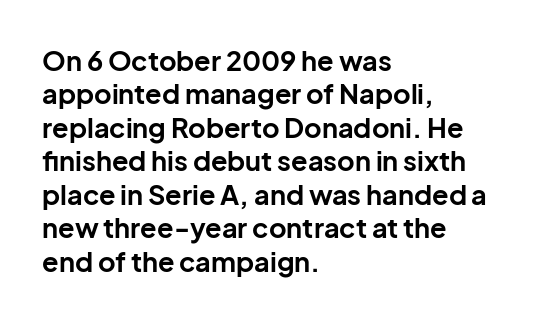
Q: Is the text bold? A: Yes.
Q: Is the text italic (slanted)? A: No, it is upright.
Q: Is the text underlined? A: No.
Q: How is the paragraph aligned? A: Left-aligned.
Q: Is the spacing between letters normal or unusually wide? A: Normal.
